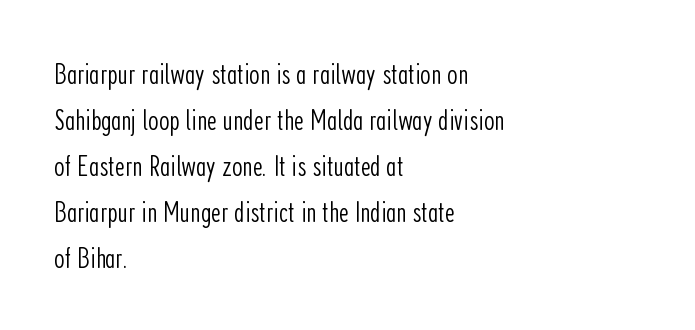
Does the lettering tilt? It doesn't — this is upright. Note the varied advance widths — an 'i' is clearly narrower than an 'm'. Notice how descenders clear the ascenders below comfortably — that's standard leading. The horizontal fit of the characters is conventional and even. Bold? No — there's no thickening of the strokes. Decoration check: the copy has no underline.
